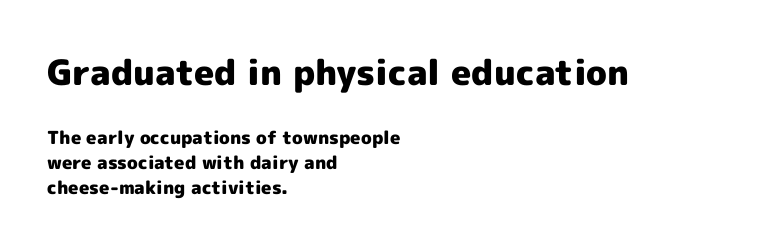
Reading down the block, your eye returns to a fixed left position each line. Each row of text sits above clean, open space. If you measured baseline to baseline, you'd find a middling distance. A roman cut, with each character standing at attention. Here the designer chose a conventional face with non-uniform glyph widths. Its strokes are broad and dark, the hallmark of bold type.
